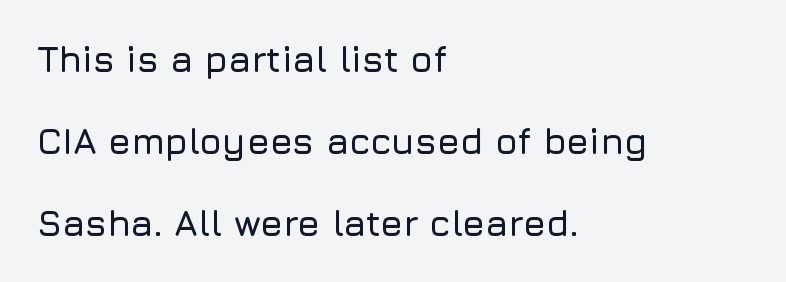
{"serif": "no", "italic": "no", "width": "normal", "stroke_contrast": "low", "x_height": "medium", "monospaced": "no", "underline": "no", "align": "left", "line_spacing": "loose", "line_spacing_ratio": 2.28, "letter_spacing": "normal", "letter_spacing_em": 0.0, "glyph_px": 36}
